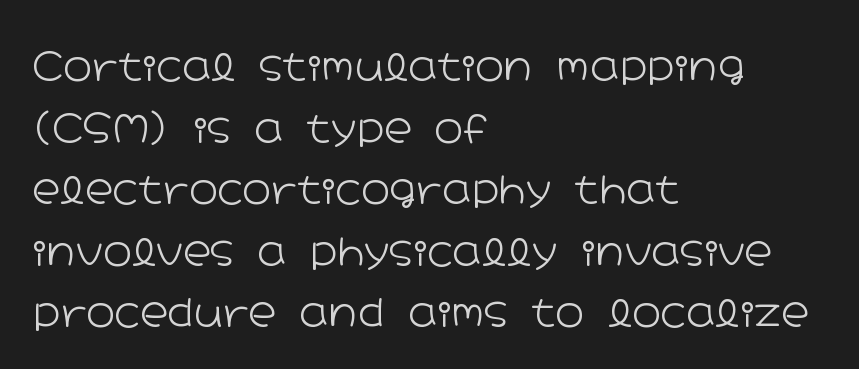
{"serif": "no", "italic": "no", "bold": "no", "weight": "light", "width": "wide", "stroke_contrast": "low", "x_height": "medium", "monospaced": "no", "underline": "no", "align": "left", "line_spacing": "normal", "line_spacing_ratio": 1.58, "letter_spacing": "normal", "letter_spacing_em": 0.0, "glyph_px": 39}
